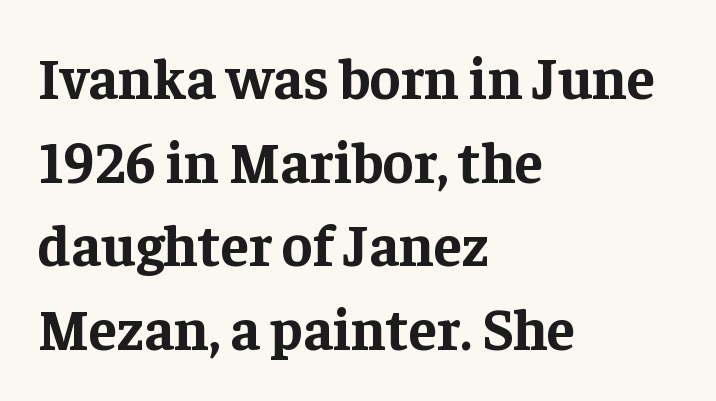
Q: Is the text bold? A: Yes.
Q: Is the text italic (slanted)? A: No, it is upright.
Q: Is the typeface a serif or a sans-serif typeface? A: Serif.
Q: Is the text underlined? A: No.
Q: How is the paragraph aligned? A: Left-aligned.
Q: Is the spacing between letters normal or unusually wide? A: Normal.
Q: Is the spacing between lines tight, normal or loose? A: Normal.
Q: Width (condensed, normal, or wide)? A: Normal.
Q: Stroke contrast? A: Low.
Q: x-height? A: Medium.
Q: Monospaced? A: No.
